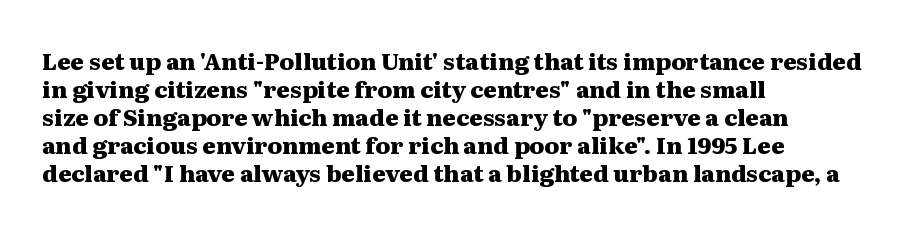
The image shows 23 px bold type, upright; set left-aligned, line spacing 1.22x, normal letter spacing, not underlined.
